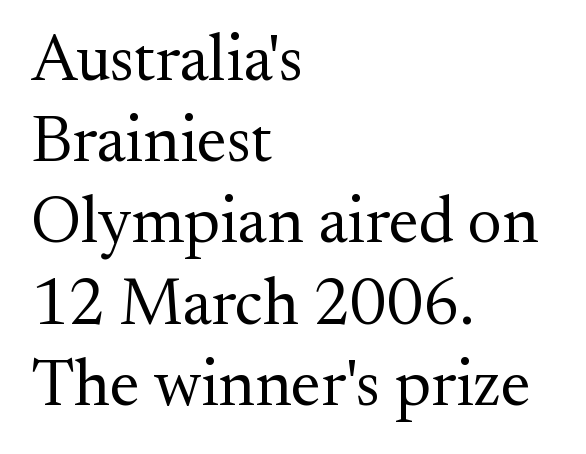
{"serif": "yes", "italic": "no", "bold": "no", "weight": "regular", "width": "normal", "stroke_contrast": "medium", "x_height": "small", "monospaced": "no", "underline": "no", "align": "left", "line_spacing_ratio": 1.23, "letter_spacing": "normal", "letter_spacing_em": 0.0, "glyph_px": 66}
